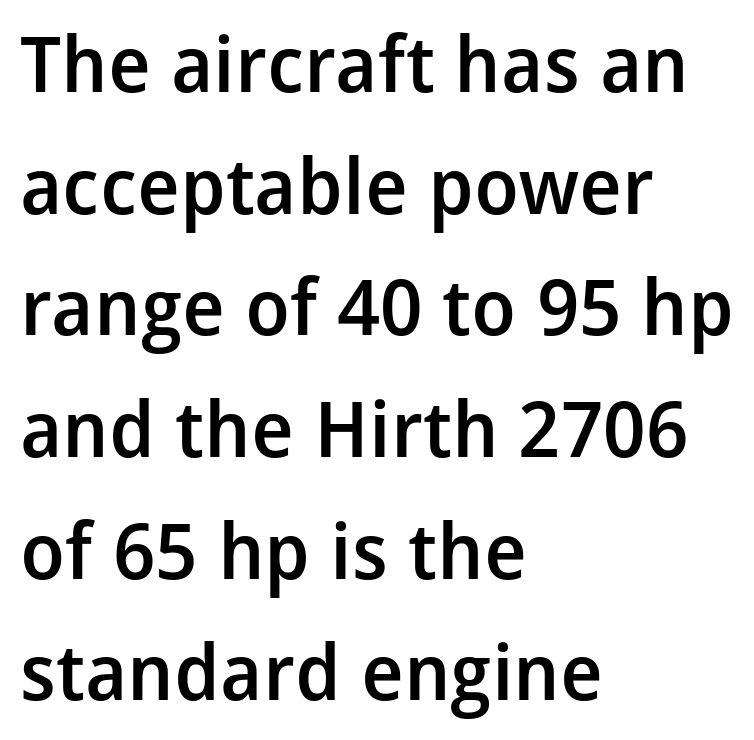
{"serif": "no", "italic": "no", "bold": "semi", "weight": "semibold", "width": "normal", "stroke_contrast": "low", "x_height": "medium", "monospaced": "no", "underline": "no", "align": "left", "line_spacing": "normal", "line_spacing_ratio": 1.58, "letter_spacing": "normal", "letter_spacing_em": 0.0, "glyph_px": 77}
